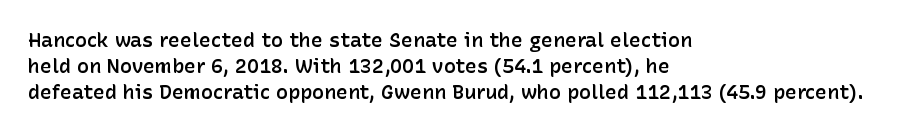
{"italic": "no", "bold": "semi", "underline": "no", "align": "left", "line_spacing": "normal", "line_spacing_ratio": 1.3, "letter_spacing": "normal", "letter_spacing_em": 0.0, "glyph_px": 20}
